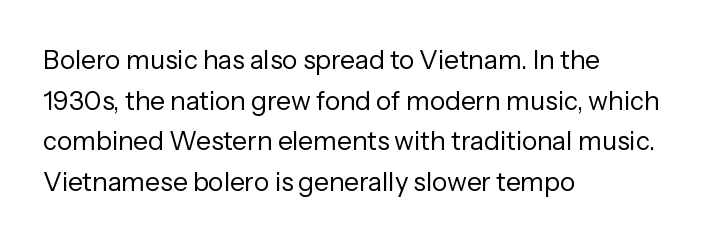
The zone under the glyphs is completely vacant. Letters have the restrained weight of plain body copy at most. Line beginnings align vertically; line endings do not. The gaps between neighbouring characters are ordinary and unremarkable.
